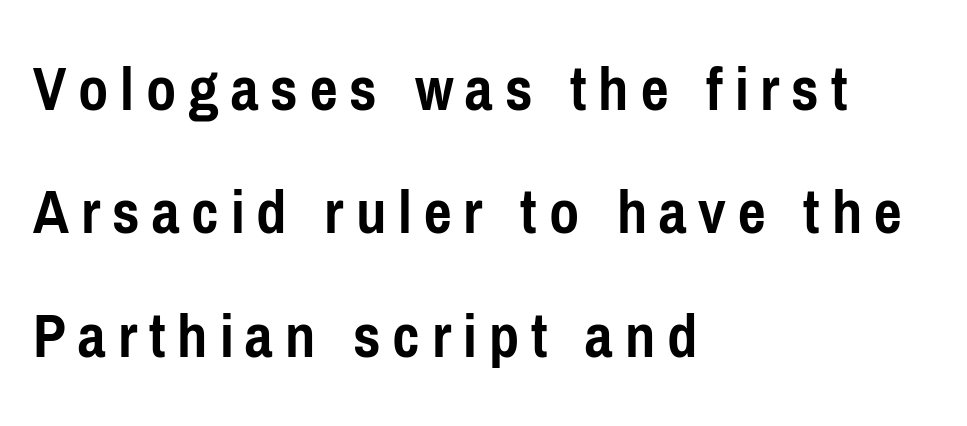
The image shows 66 px semibold, condensed sans-serif type, upright; set left-aligned, line spacing 1.87x, not underlined; low stroke contrast and a medium x-height.
